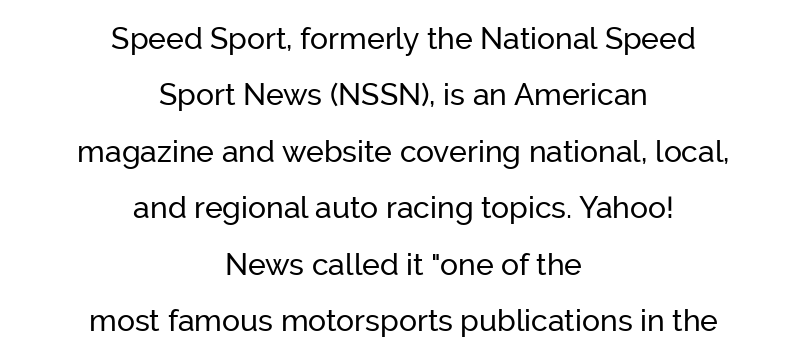
{"serif": "no", "italic": "no", "width": "normal", "stroke_contrast": "low", "x_height": "medium", "monospaced": "no", "underline": "no", "align": "center", "line_spacing_ratio": 1.88, "letter_spacing": "normal", "letter_spacing_em": 0.0, "glyph_px": 30}
